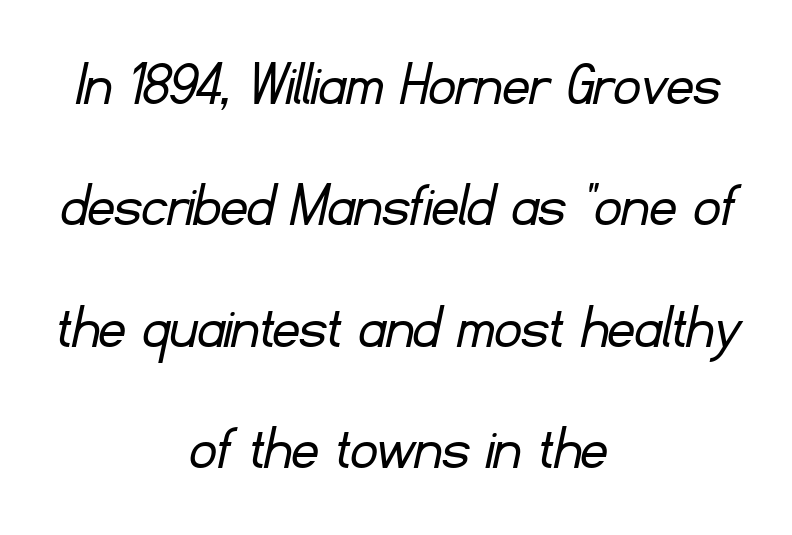
{"serif": "no", "bold": "no", "weight": "light", "width": "normal", "stroke_contrast": "low", "x_height": "small", "monospaced": "no", "underline": "no", "align": "center", "line_spacing_ratio": 1.84, "letter_spacing": "normal", "letter_spacing_em": 0.0, "glyph_px": 66}
